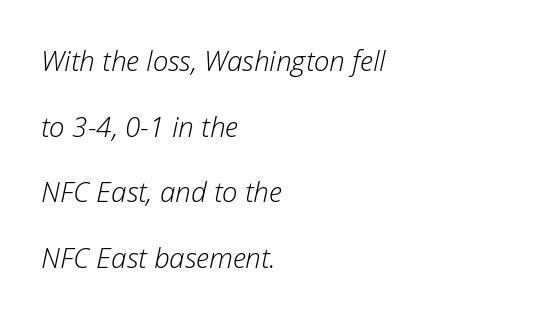
The image shows 28 px light type, italic (leaning right); set left-aligned, loose line spacing (2.34x), normal letter spacing, not underlined; low stroke contrast and a medium x-height.
